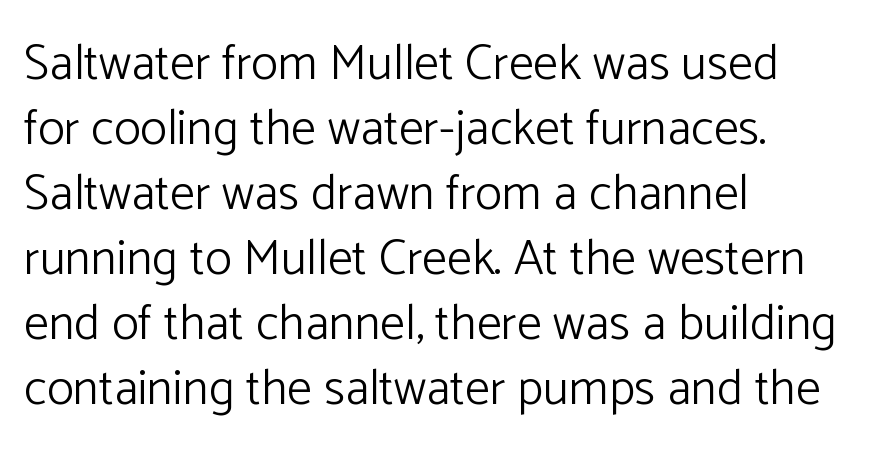
Honestly, the letter spacing is just normal — you wouldn't notice it. Tall strokes in this sample are plumb rather than angled. Leftover space on each line is placed entirely after the last word. Weight: in the light-to-regular range. Unmarked baselines from the first word to the last. Summary of vertical rhythm: regular, with standard interline spacing.
